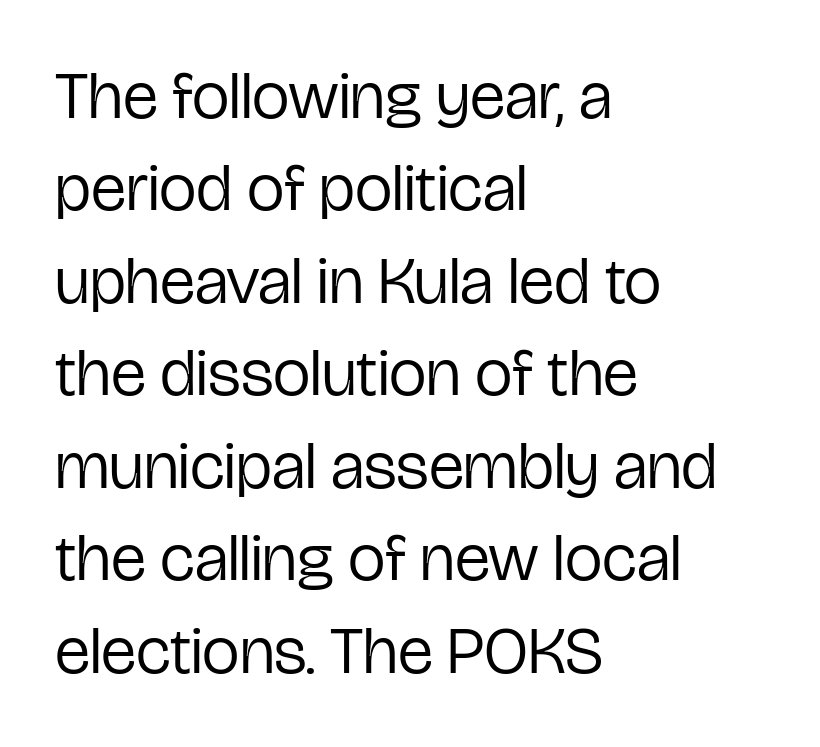
The image shows 67 px regular-weight, condensed sans-serif type, upright; set left-aligned, normal line spacing (1.38x), normal letter spacing, not underlined; low stroke contrast and a medium x-height.
